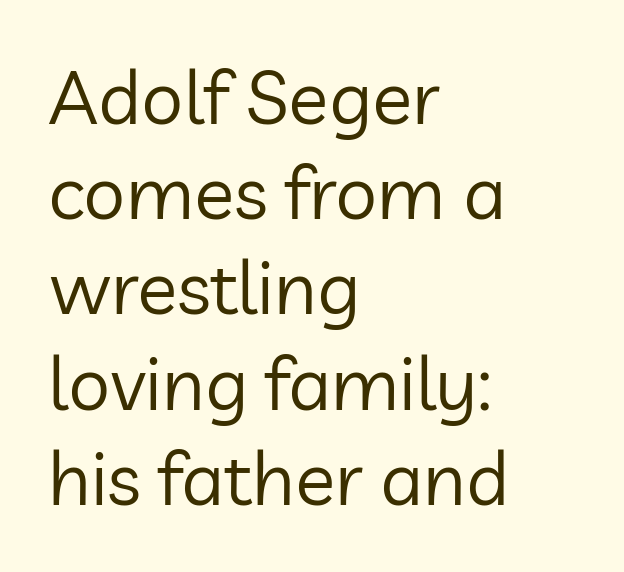
{"serif": "no", "italic": "no", "bold": "no", "weight": "regular", "width": "normal", "stroke_contrast": "low", "x_height": "medium", "monospaced": "no", "underline": "no", "align": "left", "line_spacing": "normal", "line_spacing_ratio": 1.27, "letter_spacing": "normal", "letter_spacing_em": 0.0, "glyph_px": 75}
